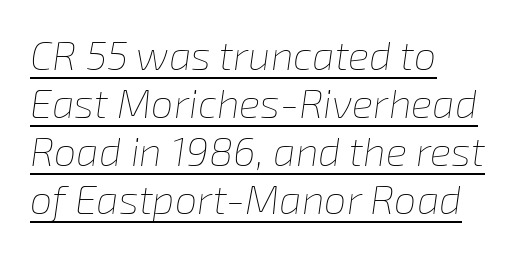
The image shows 40 px thin type, italic (leaning right); set left-aligned, line spacing 1.2x, normal letter spacing, underlined; low stroke contrast and a medium x-height.
